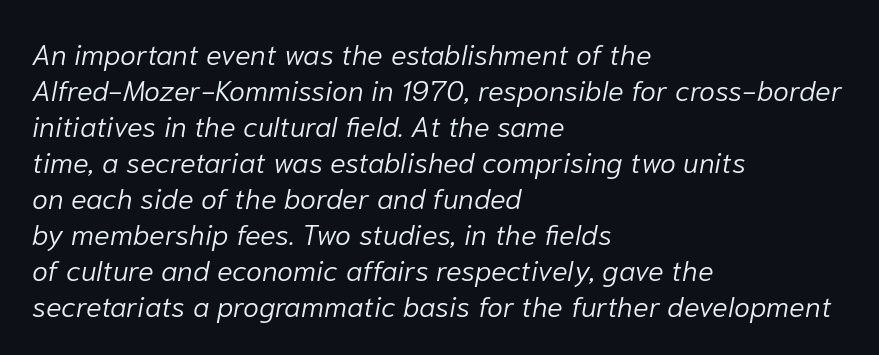
Each letter keeps its own natural width here, so spacing adapts to shape. Each word holds together tightly as a unit, with standard inter-letter gaps. Emphasis-style slanted type is in use. The specimen omits any rule beneath the text block's lines.
